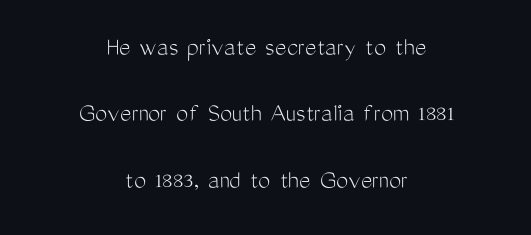
{"italic": "no", "bold": "no", "underline": "no", "align": "center", "line_spacing": "loose", "line_spacing_ratio": 2.46, "letter_spacing": "normal", "letter_spacing_em": 0.0, "glyph_px": 27}
